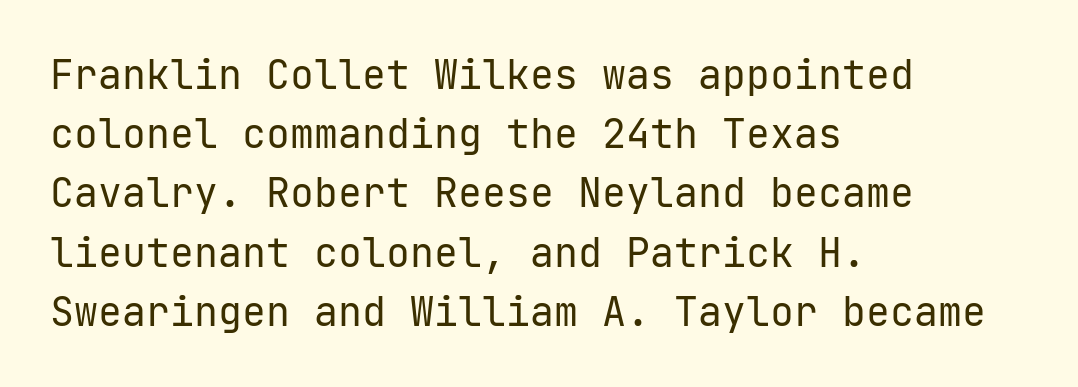
Note the uniform advance width — an 'i' takes as much space as an 'm'. Tracking value appears to be zero — textbook default spacing. The lines sit at an ordinary, default distance from one another. In CSS terms this would be text-align: left. A sans-serif font was chosen for this passage. If you drew a line through each stem, it would be perfectly vertical.
